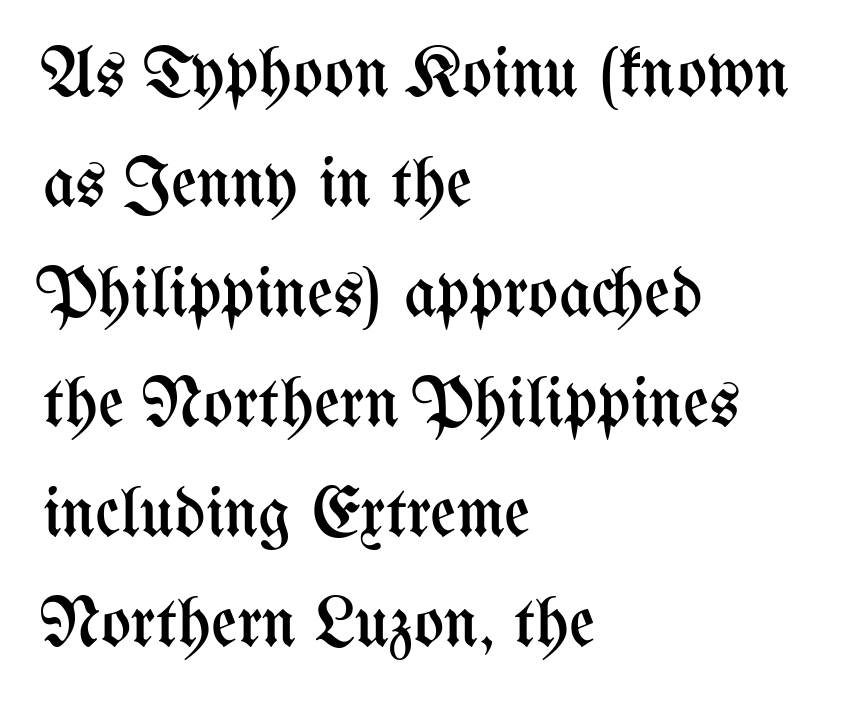
Q: Is the text bold? A: No.
Q: Is the text italic (slanted)? A: No, it is upright.
Q: Is the text underlined? A: No.
Q: How is the paragraph aligned? A: Left-aligned.
Q: Is the spacing between letters normal or unusually wide? A: Normal.
Q: Is the spacing between lines tight, normal or loose? A: Normal.
Q: Width (condensed, normal, or wide)? A: Condensed.
Q: Stroke contrast? A: Medium.
Q: x-height? A: Medium.
Q: Monospaced? A: No.
